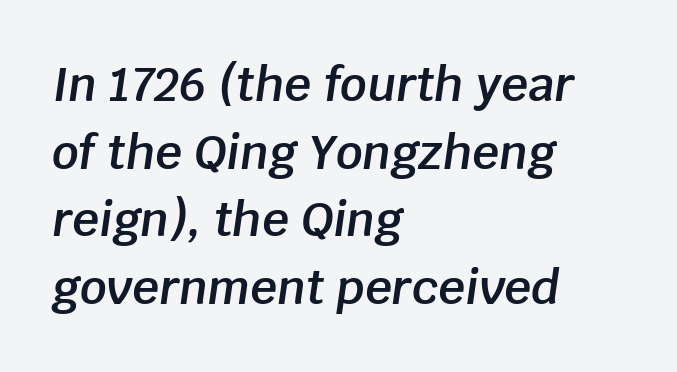
Q: Is the text bold? A: Semi-bold.
Q: Is the text italic (slanted)? A: Yes, it leans right by about 8 degrees.
Q: Is the text underlined? A: No.
Q: How is the paragraph aligned? A: Left-aligned.
Q: Is the spacing between letters normal or unusually wide? A: Normal.
Q: Is the spacing between lines tight, normal or loose? A: Normal.
Q: Width (condensed, normal, or wide)? A: Normal.
Q: Stroke contrast? A: Low.
Q: x-height? A: Large.
Q: Monospaced? A: No.
